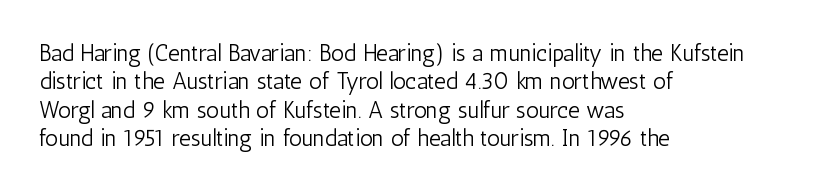
The image shows 23 px text type, upright; set left-aligned, line spacing 1.23x, normal letter spacing, not underlined.
